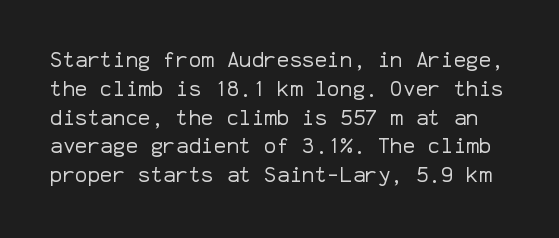
Q: Is the text bold? A: No.
Q: Is the text italic (slanted)? A: No, it is upright.
Q: Is the text underlined? A: No.
Q: Is the spacing between letters normal or unusually wide? A: Normal.
Q: Is the spacing between lines tight, normal or loose? A: Normal.
